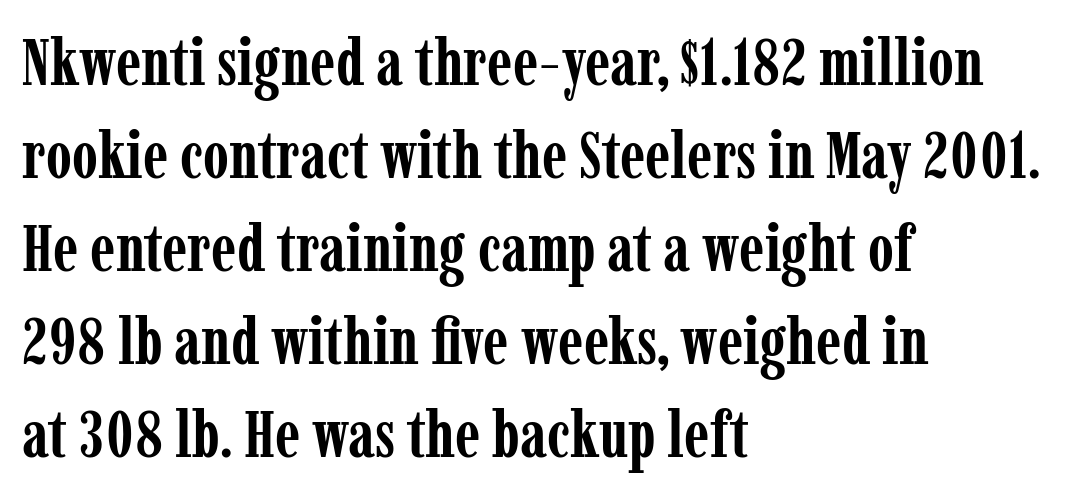
{"serif": "yes", "italic": "no", "bold": "yes", "weight": "semibold", "width": "condensed", "stroke_contrast": "low", "x_height": "medium", "monospaced": "no", "underline": "no", "align": "left", "line_spacing": "normal", "line_spacing_ratio": 1.41, "letter_spacing": "normal", "letter_spacing_em": 0.0, "glyph_px": 66}
